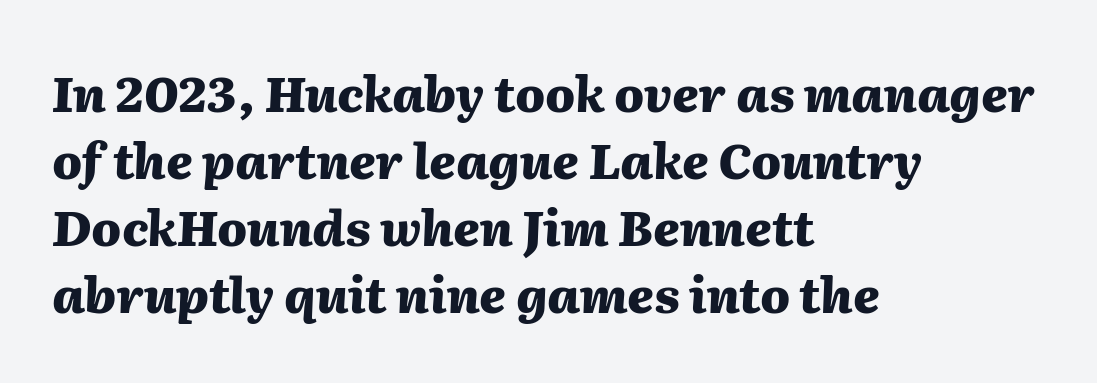
{"italic": "yes", "lean": "right", "slant_degrees": 2, "bold": "yes", "weight": "heavy", "width": "normal", "stroke_contrast": "medium", "x_height": "medium", "monospaced": "no", "underline": "no", "align": "left", "line_spacing": "normal", "line_spacing_ratio": 1.37, "letter_spacing": "normal", "letter_spacing_em": 0.0, "glyph_px": 49}
